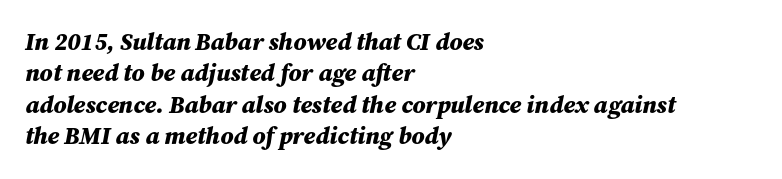
The image shows 24 px bold type, italic (leaning right); set left-aligned, normal line spacing (1.31x), normal letter spacing, not underlined.
